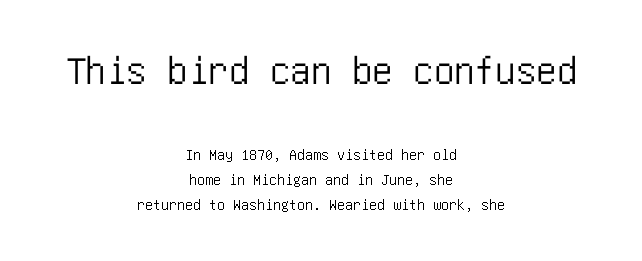
The upper block of text is set noticeably larger than the block beneath it. Does the lettering tilt? It doesn't — this is upright. The line-height multiplier appears to be the usual default. Does the type have serifs? No, each stem ends abruptly.
